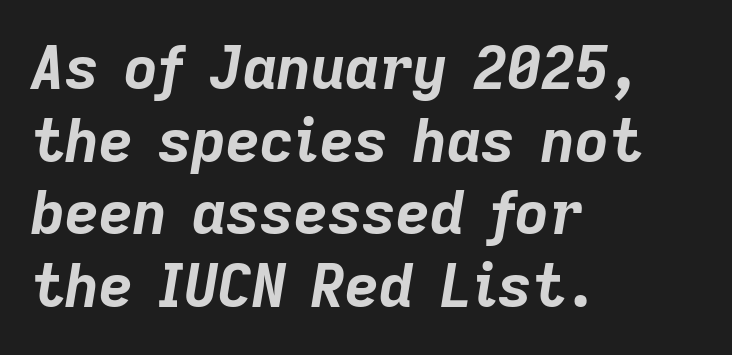
Q: Is the text bold? A: Yes.
Q: Is the text italic (slanted)? A: Yes, it leans right by about 9 degrees.
Q: Is the text underlined? A: No.
Q: How is the paragraph aligned? A: Left-aligned.
Q: Is the spacing between letters normal or unusually wide? A: Normal.
Q: Width (condensed, normal, or wide)? A: Normal.
Q: Stroke contrast? A: Low.
Q: x-height? A: Medium.
Q: Monospaced? A: No.
